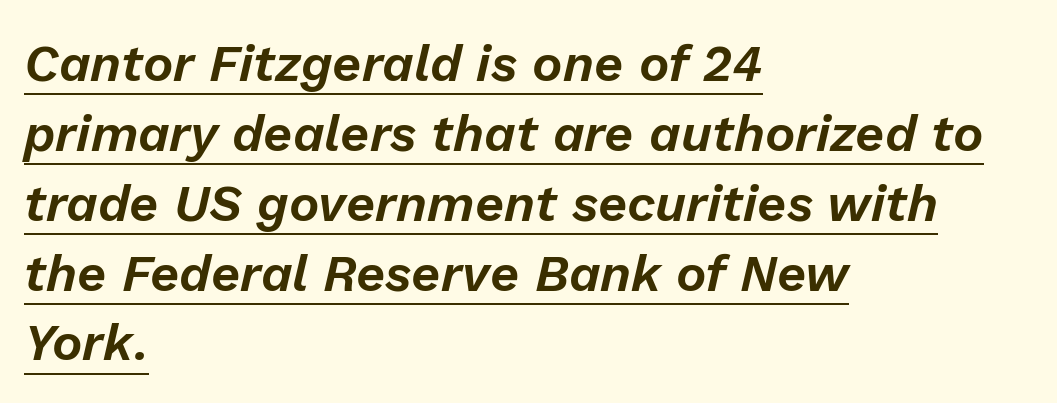
The image shows 51 px text type, italic (leaning right); set left-aligned, normal line spacing (1.37x), normal letter spacing, underlined; low stroke contrast and a medium x-height.
